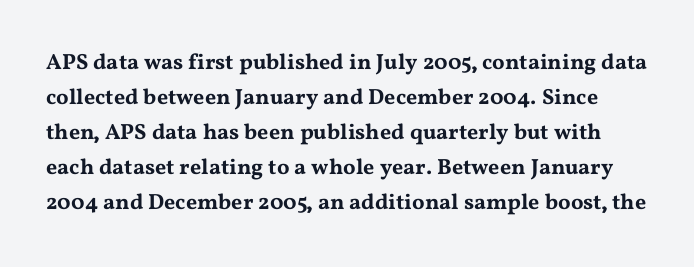
The rows are spaced the way most documents space them. Unlike italic type, these characters show no tilt at all. The glyphs are unaccompanied by any horizontal stroke below them. Look at the tracking — it's just the regular setting, nothing added.
